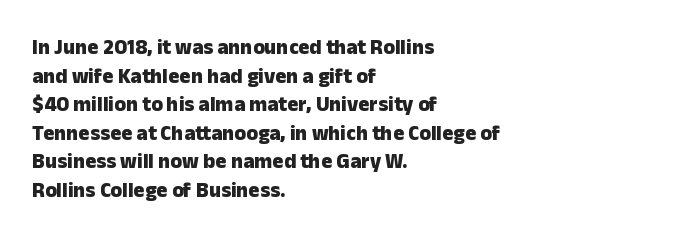
{"italic": "no", "bold": "yes", "underline": "no", "align": "left", "line_spacing": "normal", "line_spacing_ratio": 1.36, "letter_spacing": "normal", "letter_spacing_em": 0.0, "glyph_px": 21}
